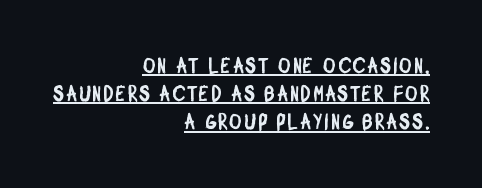
The image shows 21 px text type; set right-aligned, normal line spacing (1.34x), underlined.
